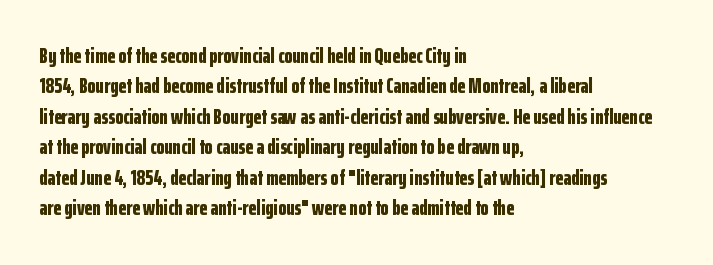
Q: Is the text bold? A: Yes.
Q: Is the text italic (slanted)? A: No, it is upright.
Q: Is the text underlined? A: No.
Q: How is the paragraph aligned? A: Left-aligned.
Q: Is the spacing between letters normal or unusually wide? A: Normal.
Q: Is the spacing between lines tight, normal or loose? A: Normal.
